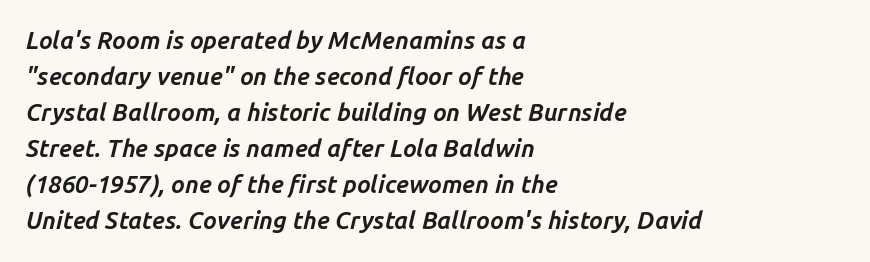
The image shows 24 px bold type, italic (leaning right); set left-aligned, normal line spacing (1.5x), normal letter spacing, not underlined.
